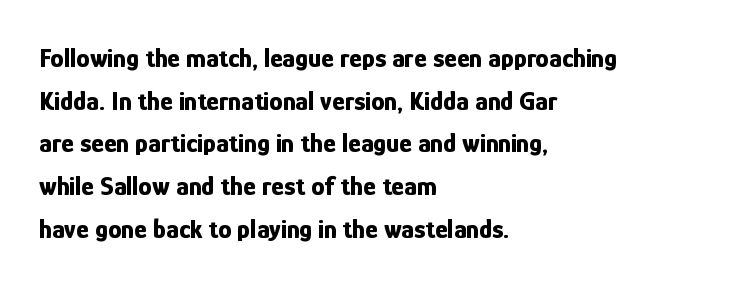
{"italic": "no", "bold": "yes", "underline": "no", "align": "left", "line_spacing": "normal", "line_spacing_ratio": 1.58, "letter_spacing": "normal", "letter_spacing_em": 0.0, "glyph_px": 27}
